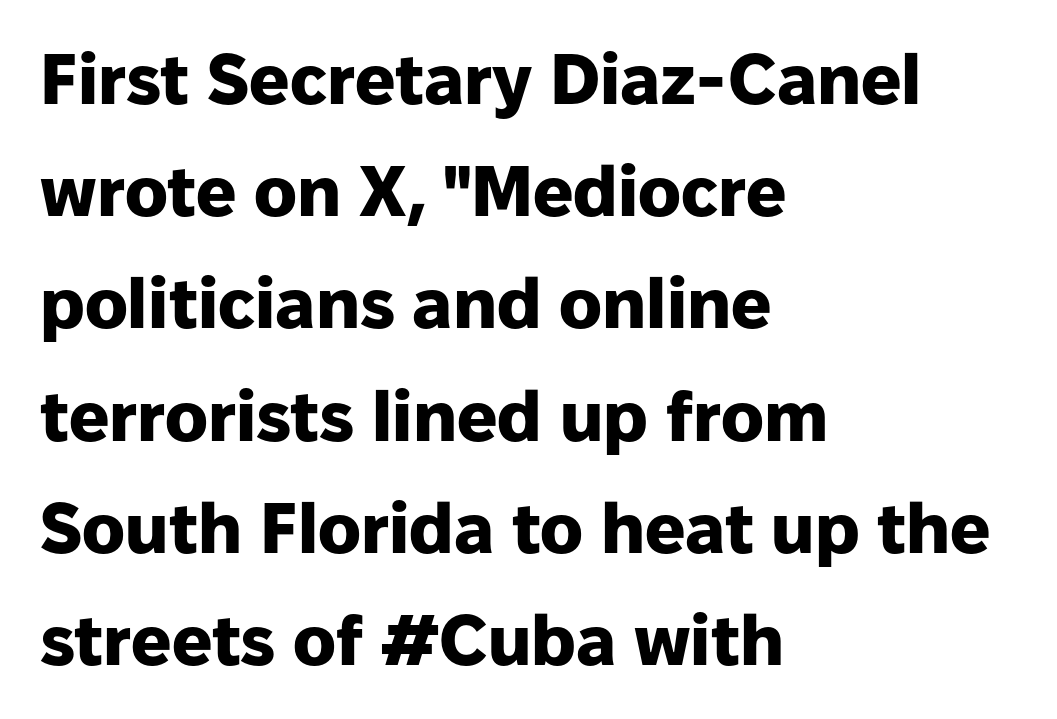
{"serif": "no", "italic": "no", "bold": "yes", "weight": "heavy", "width": "normal", "stroke_contrast": "low", "x_height": "medium", "monospaced": "no", "underline": "no", "align": "left", "line_spacing": "normal", "line_spacing_ratio": 1.58, "letter_spacing": "normal", "letter_spacing_em": 0.0, "glyph_px": 71}
